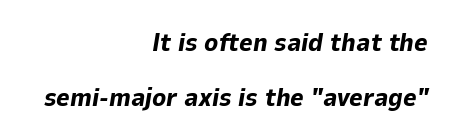
Clear beneath every line of the passage. As a designer I'd log this as weight 700, bold. You can tell it's italic because the verticals aren't actually vertical. Each word holds together tightly as a unit, with standard inter-letter gaps.
